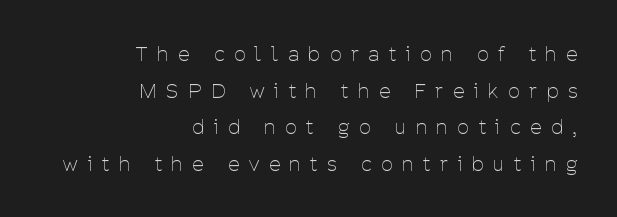
The image shows 20 px text type, upright; set right-aligned, line spacing 1.83x, unusually wide letter spacing (+0.5 em), not underlined.
